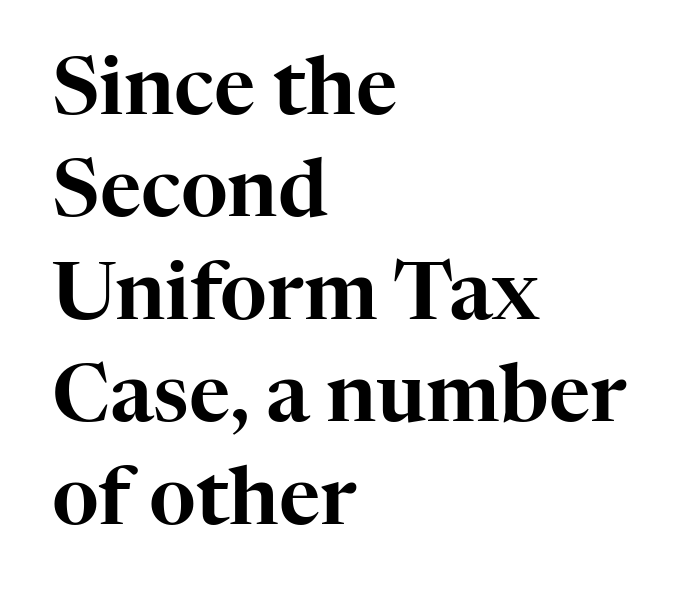
Q: Is the text italic (slanted)? A: No, it is upright.
Q: Is the typeface a serif or a sans-serif typeface? A: Serif.
Q: Is the text underlined? A: No.
Q: How is the paragraph aligned? A: Left-aligned.
Q: Is the spacing between letters normal or unusually wide? A: Normal.
Q: Is the spacing between lines tight, normal or loose? A: Normal.
Q: Width (condensed, normal, or wide)? A: Normal.
Q: Stroke contrast? A: High.
Q: x-height? A: Medium.
Q: Monospaced? A: No.
